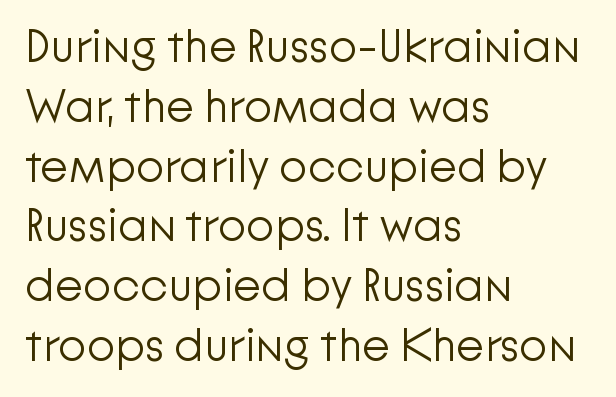
The image shows 46 px light sans-serif type, upright; set left-aligned, normal line spacing (1.3x), normal letter spacing, not underlined; low stroke contrast and a medium x-height.
